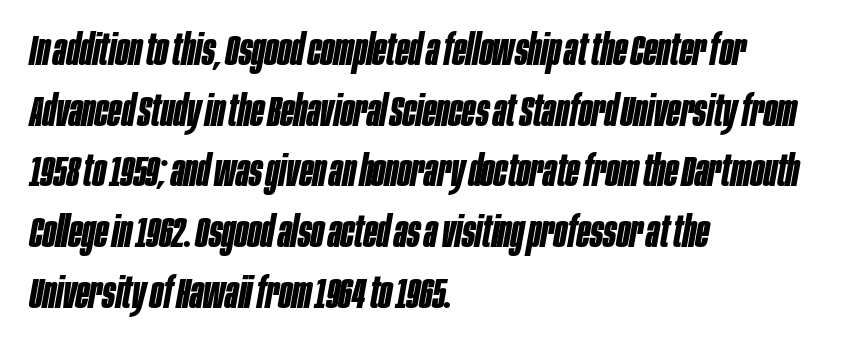
The image shows 43 px bold, condensed type, italic (leaning right); set left-aligned, normal line spacing (1.41x), normal letter spacing, not underlined; low stroke contrast and a large x-height.
